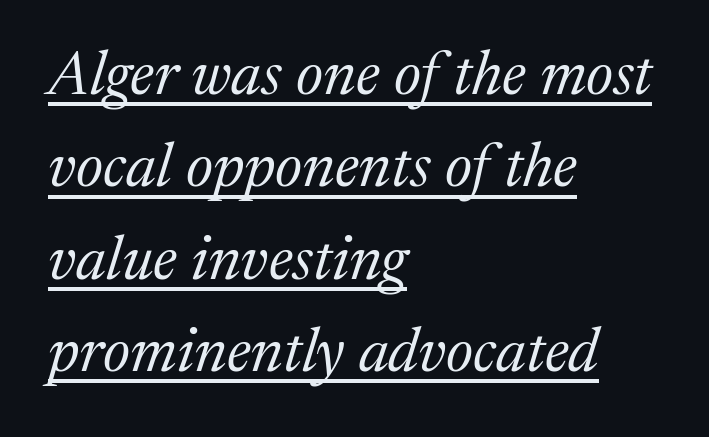
Q: Is the text bold? A: No.
Q: Is the text italic (slanted)? A: Yes, it leans right by about 17 degrees.
Q: Is the typeface a serif or a sans-serif typeface? A: Serif.
Q: Is the text underlined? A: Yes.
Q: How is the paragraph aligned? A: Left-aligned.
Q: Is the spacing between letters normal or unusually wide? A: Normal.
Q: Is the spacing between lines tight, normal or loose? A: Normal.
Q: Width (condensed, normal, or wide)? A: Normal.
Q: Stroke contrast? A: Medium.
Q: x-height? A: Medium.
Q: Monospaced? A: No.
